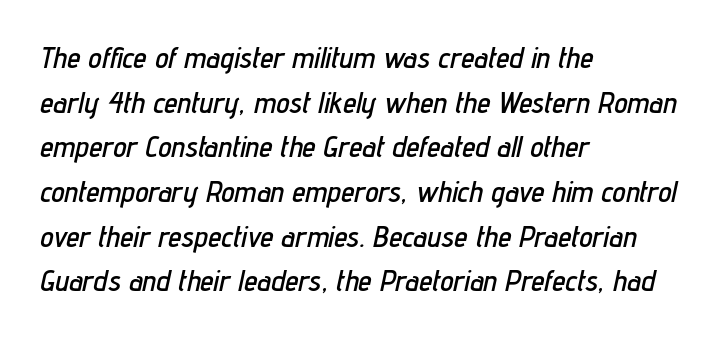
Q: Is the text italic (slanted)? A: Yes, it leans right by about 12 degrees.
Q: Is the text underlined? A: No.
Q: How is the paragraph aligned? A: Left-aligned.
Q: Is the spacing between letters normal or unusually wide? A: Normal.
Q: Is the spacing between lines tight, normal or loose? A: Normal.
Q: Width (condensed, normal, or wide)? A: Condensed.
Q: Stroke contrast? A: Low.
Q: x-height? A: Medium.
Q: Monospaced? A: No.
